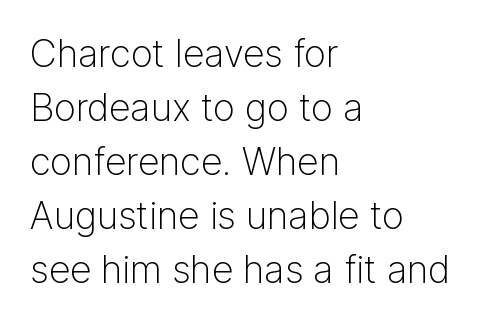
Q: Is the text bold? A: No.
Q: Is the text italic (slanted)? A: No, it is upright.
Q: Is the typeface a serif or a sans-serif typeface? A: Sans-serif.
Q: Is the text underlined? A: No.
Q: How is the paragraph aligned? A: Left-aligned.
Q: Is the spacing between letters normal or unusually wide? A: Normal.
Q: Is the spacing between lines tight, normal or loose? A: Normal.
Q: Width (condensed, normal, or wide)? A: Normal.
Q: Stroke contrast? A: Low.
Q: x-height? A: Medium.
Q: Monospaced? A: No.
